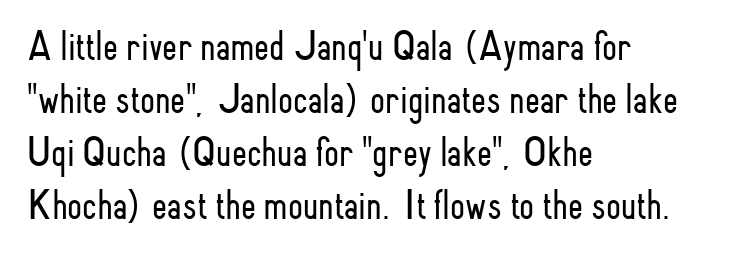
{"serif": "no", "italic": "no", "bold": "no", "weight": "light", "width": "condensed", "stroke_contrast": "low", "x_height": "small", "monospaced": "no", "underline": "no", "align": "left", "line_spacing_ratio": 1.23, "letter_spacing": "normal", "letter_spacing_em": 0.0, "glyph_px": 43}
